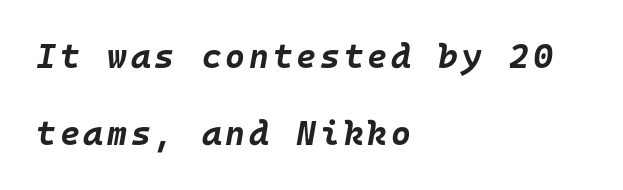
{"italic": "yes", "lean": "right", "slant_degrees": 10, "bold": "yes", "weight": "bold", "width": "normal", "stroke_contrast": "low", "x_height": "large", "monospaced": "yes", "underline": "no", "align": "left", "line_spacing": "loose", "line_spacing_ratio": 2.27, "glyph_px": 34}
